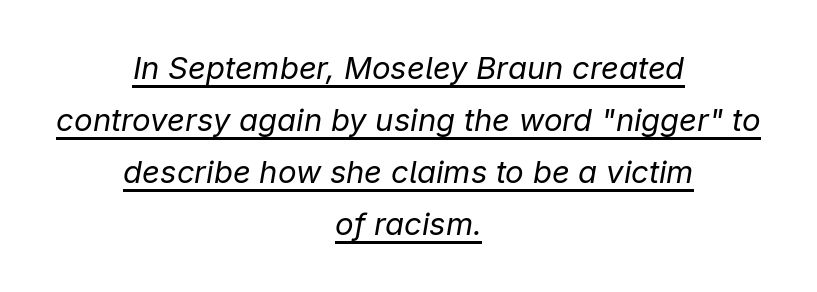
The lines in this sample share a center point and differ in where they start and stop. Like a heading marked for emphasis, these lines bear an underscore. Would a proofreader flag this as italicized? Yes. Is the letter spacing exaggerated? No — it looks like the ordinary default.
